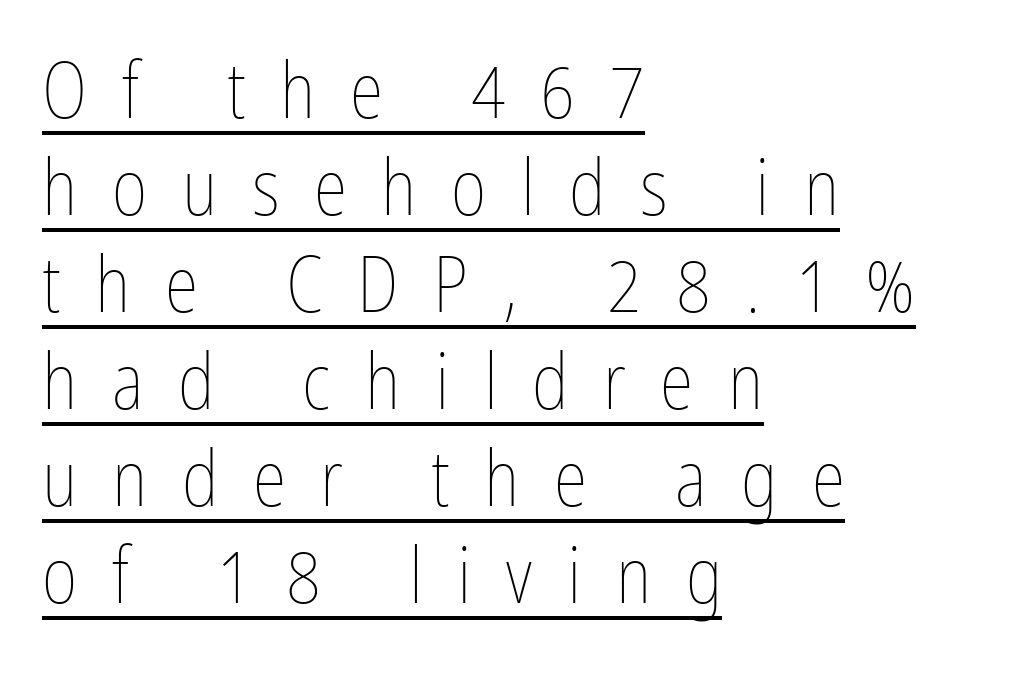
{"italic": "no", "bold": "no", "weight": "thin", "width": "condensed", "stroke_contrast": "low", "x_height": "medium", "monospaced": "no", "underline": "yes", "align": "left", "line_spacing": "normal", "line_spacing_ratio": 1.26, "letter_spacing": "wide", "letter_spacing_em": 0.45, "glyph_px": 77}
